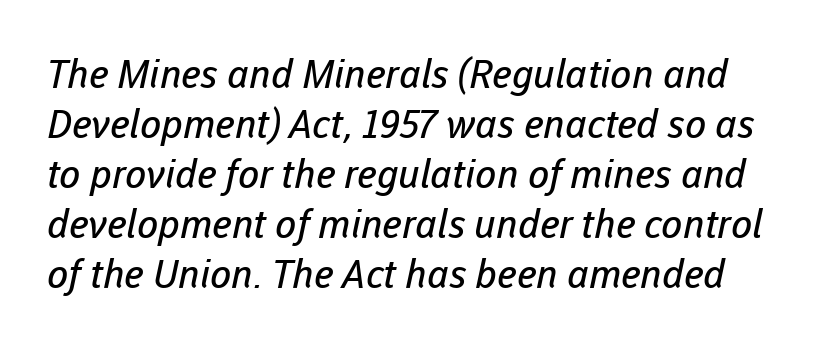
The typeface has the unassuming heft of standard copy or less. Honestly, the letter spacing is just normal — you wouldn't notice it. These lines are composed in type without serifs. Honestly, the row spacing looks completely unremarkable.
